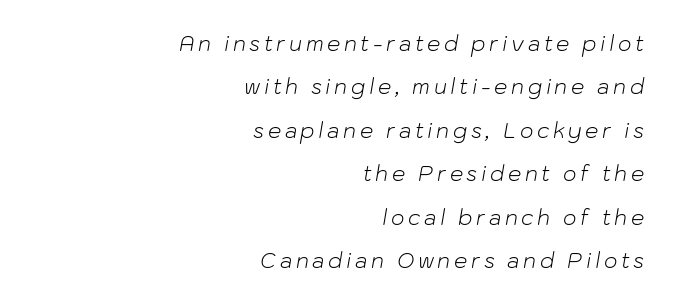
{"italic": "yes", "lean": "right", "slant_degrees": 10, "bold": "no", "underline": "no", "align": "right", "line_spacing": "loose", "line_spacing_ratio": 2.07, "glyph_px": 21}
